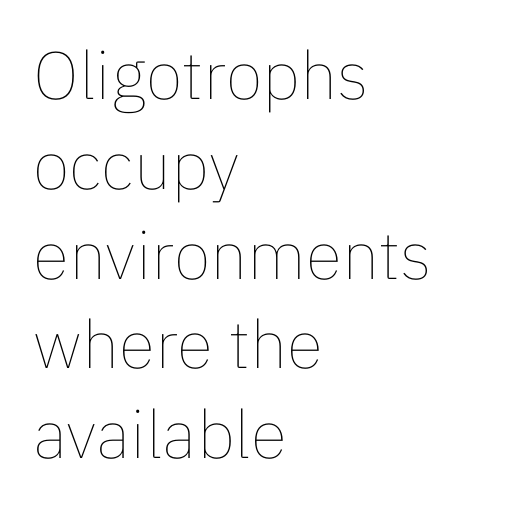
Which margin do the lines hug? The left one — the right edge is uneven. The weight tops out at a normal text grade. The tracking reads as untouched default to a designer's eye. Note the varied advance widths — an 'i' is clearly narrower than an 'm'. If you drew a line through each stem, it would be perfectly vertical.
